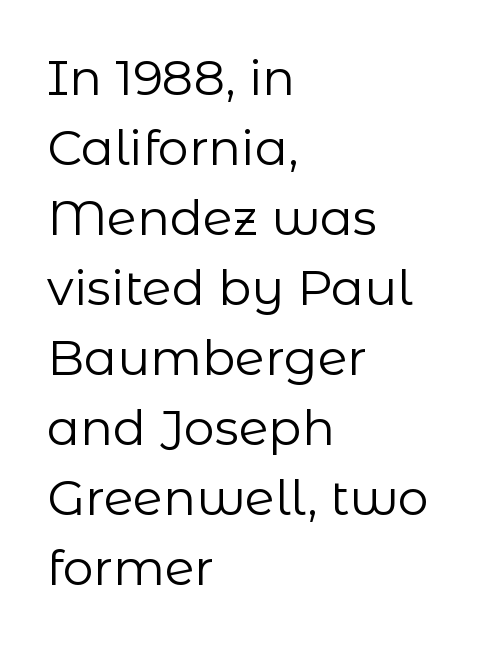
The image shows 49 px regular-weight sans-serif type, upright; set left-aligned, normal line spacing (1.43x), normal letter spacing, not underlined; low stroke contrast and a medium x-height.
